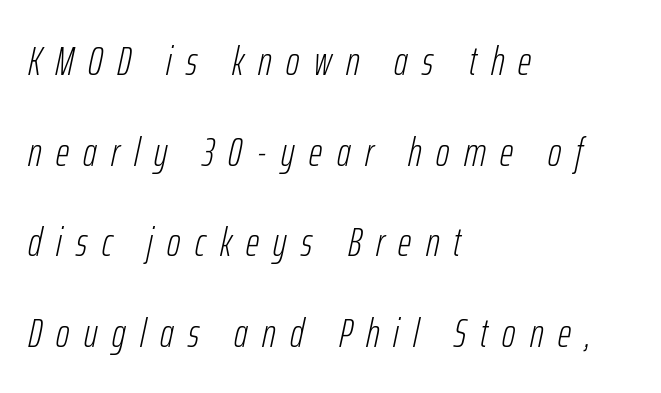
The image shows 41 px light, condensed type, italic (leaning right); set left-aligned, loose line spacing (2.21x), unusually wide letter spacing (+0.35 em), not underlined; low stroke contrast and a medium x-height.
